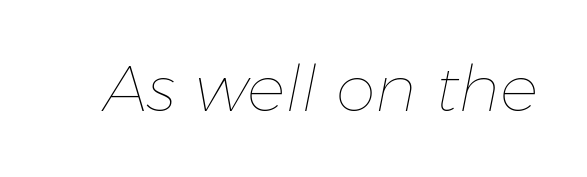
Q: Is the text bold? A: No.
Q: Is the text italic (slanted)? A: Yes, it leans right by about 11 degrees.
Q: Is the text underlined? A: No.
Q: Is the spacing between letters normal or unusually wide? A: Normal.
Q: Width (condensed, normal, or wide)? A: Normal.
Q: Stroke contrast? A: Low.
Q: x-height? A: Medium.
Q: Monospaced? A: No.
